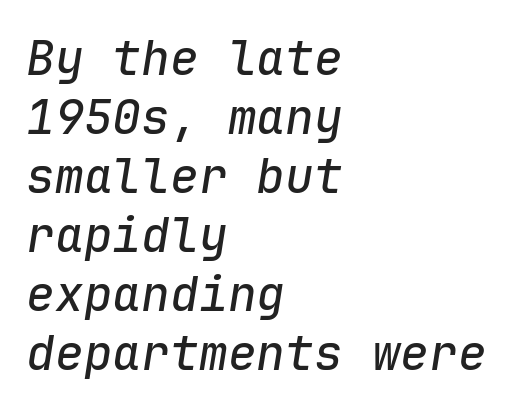
The image shows 48 px text type, italic (leaning right), monospaced; set left-aligned, line spacing 1.23x, normal letter spacing, not underlined; low stroke contrast and a medium x-height.
